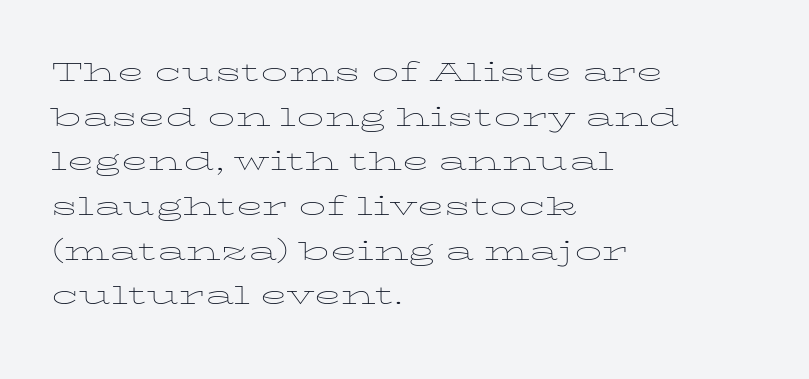
The image shows 36 px thin, wide type, upright; set left-aligned, line spacing 1.24x, normal letter spacing, not underlined; low stroke contrast and a medium x-height.
